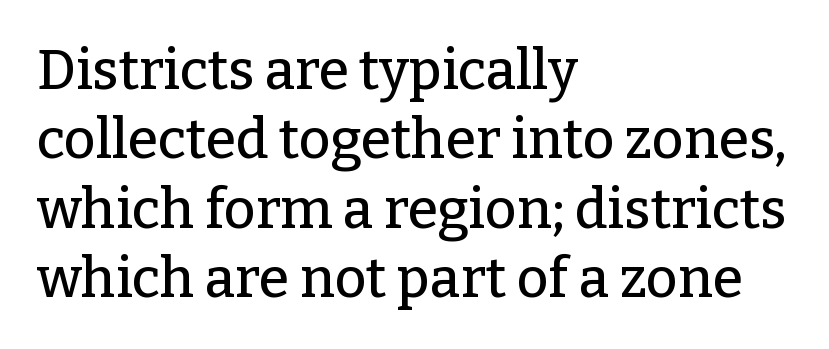
Q: Is the text italic (slanted)? A: No, it is upright.
Q: Is the typeface a serif or a sans-serif typeface? A: Serif.
Q: Is the text underlined? A: No.
Q: How is the paragraph aligned? A: Left-aligned.
Q: Is the spacing between letters normal or unusually wide? A: Normal.
Q: Is the spacing between lines tight, normal or loose? A: Normal.
Q: Width (condensed, normal, or wide)? A: Normal.
Q: Stroke contrast? A: Low.
Q: x-height? A: Medium.
Q: Monospaced? A: No.
